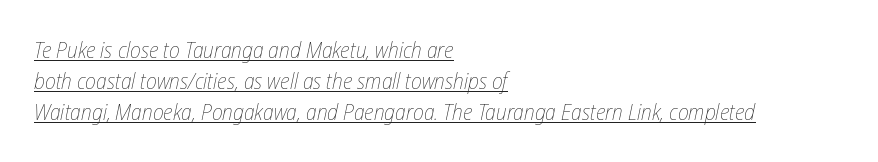
The typesetter chose a ragged-right arrangement here. Italic? Definitely — the glyphs are oblique. Tracking value appears to be zero — textbook default spacing. The characters are drawn with everyday or finer stroke widths. Interline gaps are of average width in this sample.
